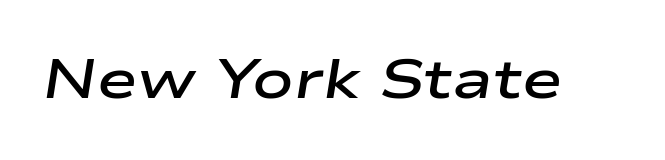
{"italic": "yes", "lean": "right", "slant_degrees": 9, "bold": "semi", "weight": "semibold", "width": "wide", "stroke_contrast": "low", "x_height": "medium", "monospaced": "no", "underline": "no", "letter_spacing": "normal", "letter_spacing_em": 0.0, "glyph_px": 55}
